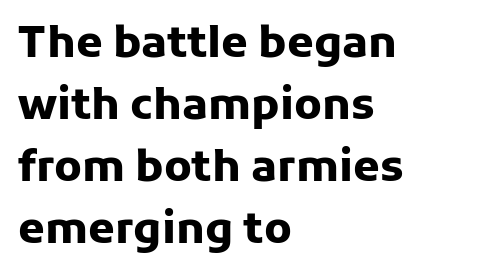
Q: Is the text bold? A: Yes.
Q: Is the text italic (slanted)? A: No, it is upright.
Q: Is the typeface a serif or a sans-serif typeface? A: Sans-serif.
Q: Is the text underlined? A: No.
Q: How is the paragraph aligned? A: Left-aligned.
Q: Is the spacing between letters normal or unusually wide? A: Normal.
Q: Is the spacing between lines tight, normal or loose? A: Normal.
Q: Width (condensed, normal, or wide)? A: Normal.
Q: Stroke contrast? A: Low.
Q: x-height? A: Medium.
Q: Monospaced? A: No.
